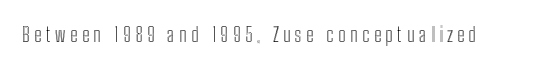
{"italic": "no", "underline": "no", "letter_spacing": "wide", "letter_spacing_em": 0.22, "glyph_px": 20}
